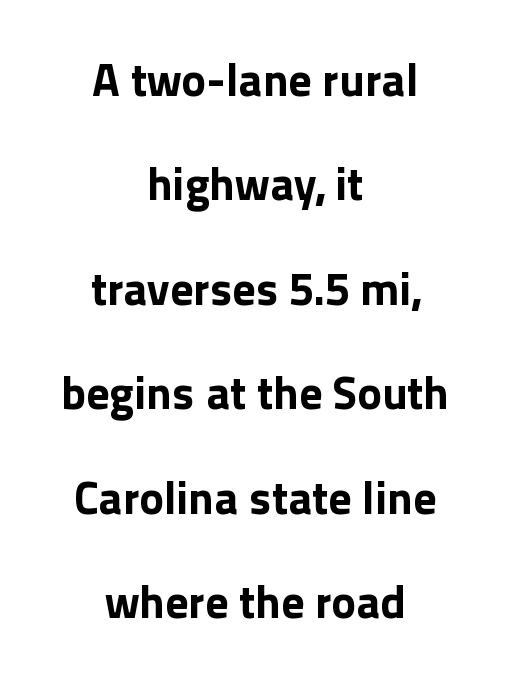
Standard letterfit; no display-style spreading of the glyphs. In CSS terms this would be text-align: center. Emphasis by weight is at full strength: bold. These lines are rendered in a variable-pitch font. Notice the wide empty band between every row — that's loose leading. Note: no serifs on the glyphs.
